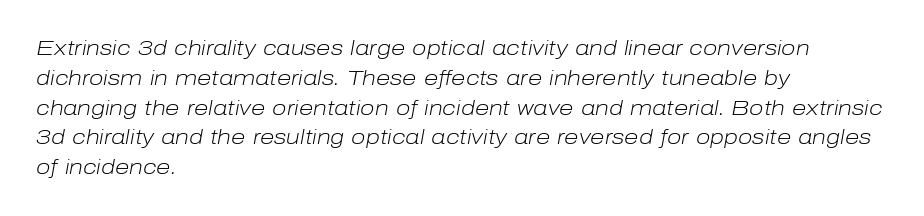
The image shows 21 px text type, italic (leaning right); set left-aligned, normal line spacing (1.42x), normal letter spacing, not underlined.
